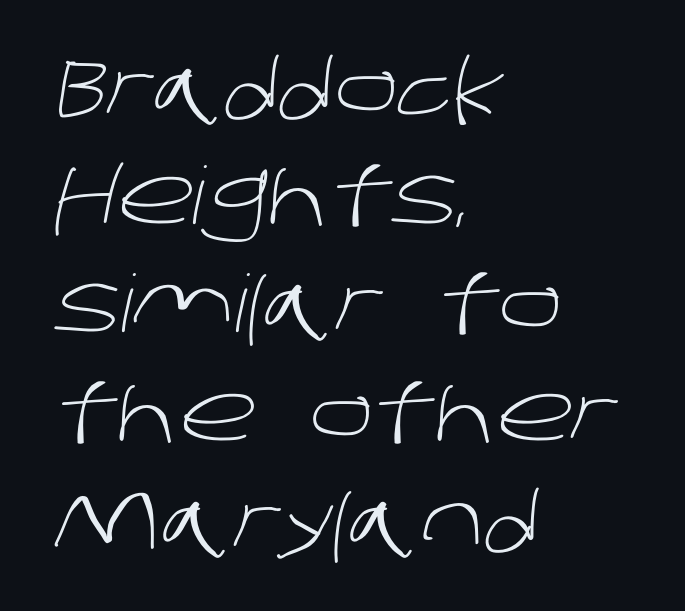
Q: Is the text bold? A: No.
Q: Is the typeface a serif or a sans-serif typeface? A: Sans-serif.
Q: Is the text underlined? A: No.
Q: How is the paragraph aligned? A: Left-aligned.
Q: Is the spacing between letters normal or unusually wide? A: Normal.
Q: Is the spacing between lines tight, normal or loose? A: Normal.
Q: Width (condensed, normal, or wide)? A: Normal.
Q: Stroke contrast? A: Low.
Q: x-height? A: Large.
Q: Monospaced? A: No.
